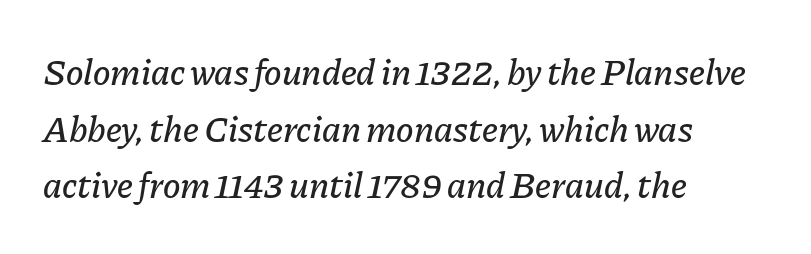
{"italic": "yes", "lean": "right", "slant_degrees": 11, "width": "normal", "stroke_contrast": "low", "x_height": "medium", "monospaced": "no", "underline": "no", "align": "left", "line_spacing": "normal", "line_spacing_ratio": 1.53, "letter_spacing": "normal", "letter_spacing_em": 0.0, "glyph_px": 37}
